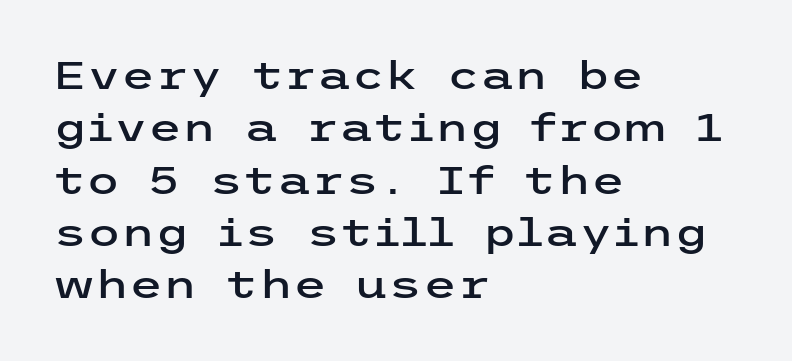
Q: Is the text italic (slanted)? A: No, it is upright.
Q: Is the typeface a serif or a sans-serif typeface? A: Sans-serif.
Q: Is the text underlined? A: No.
Q: How is the paragraph aligned? A: Left-aligned.
Q: Is the spacing between letters normal or unusually wide? A: Normal.
Q: Is the spacing between lines tight, normal or loose? A: Normal.
Q: Width (condensed, normal, or wide)? A: Wide.
Q: Stroke contrast? A: Low.
Q: x-height? A: Medium.
